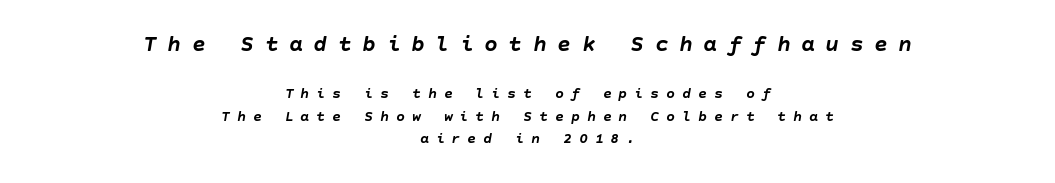
You can tell it's italic because the verticals aren't actually vertical. This layout puts the oversized block above and the modest block below. Regarding leading, the lines here are spaced in the standard way. Here the glyphs are tracked loosely, breaking word shapes into spaced letters. Thick stems and heavy bowls — unmistakably bold. A student would call this center alignment; a typographer would say set centered.
